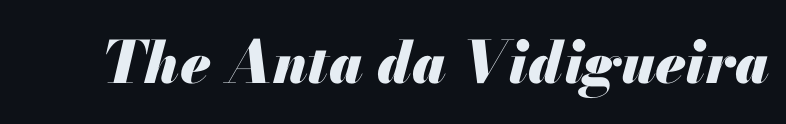
Q: Is the text bold? A: Yes.
Q: Is the text italic (slanted)? A: Yes, it leans right by about 13 degrees.
Q: Is the text underlined? A: No.
Q: Is the spacing between letters normal or unusually wide? A: Normal.
Q: Width (condensed, normal, or wide)? A: Normal.
Q: Stroke contrast? A: Medium.
Q: x-height? A: Small.
Q: Monospaced? A: No.
